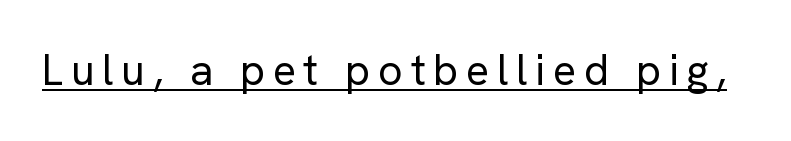
Q: Is the text bold? A: No.
Q: Is the text italic (slanted)? A: No, it is upright.
Q: Is the typeface a serif or a sans-serif typeface? A: Sans-serif.
Q: Is the text underlined? A: Yes.
Q: Width (condensed, normal, or wide)? A: Normal.
Q: Stroke contrast? A: Low.
Q: x-height? A: Medium.
Q: Monospaced? A: No.
